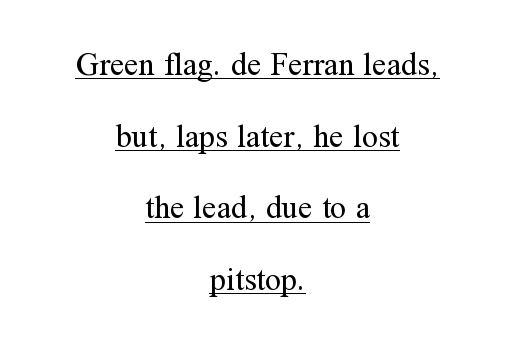
Q: Is the text bold? A: No.
Q: Is the text italic (slanted)? A: No, it is upright.
Q: Is the typeface a serif or a sans-serif typeface? A: Serif.
Q: Is the text underlined? A: Yes.
Q: How is the paragraph aligned? A: Centered.
Q: Is the spacing between letters normal or unusually wide? A: Normal.
Q: Is the spacing between lines tight, normal or loose? A: Loose.
Q: Width (condensed, normal, or wide)? A: Normal.
Q: Stroke contrast? A: Medium.
Q: x-height? A: Medium.
Q: Monospaced? A: No.
